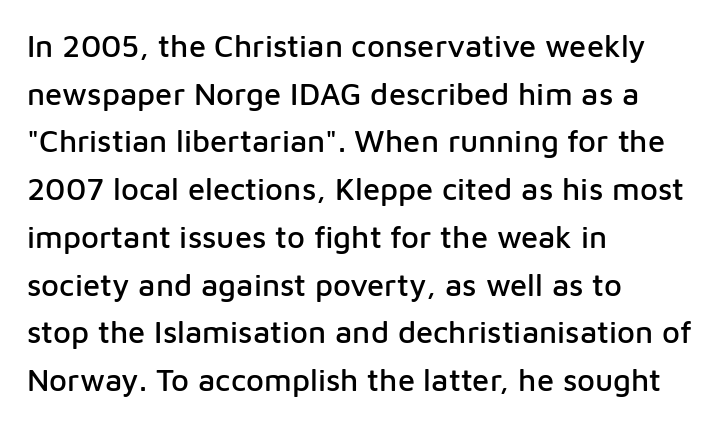
Q: Is the text italic (slanted)? A: No, it is upright.
Q: Is the typeface a serif or a sans-serif typeface? A: Sans-serif.
Q: Is the text underlined? A: No.
Q: How is the paragraph aligned? A: Left-aligned.
Q: Is the spacing between letters normal or unusually wide? A: Normal.
Q: Is the spacing between lines tight, normal or loose? A: Normal.
Q: Width (condensed, normal, or wide)? A: Normal.
Q: Stroke contrast? A: Low.
Q: x-height? A: Medium.
Q: Monospaced? A: No.
